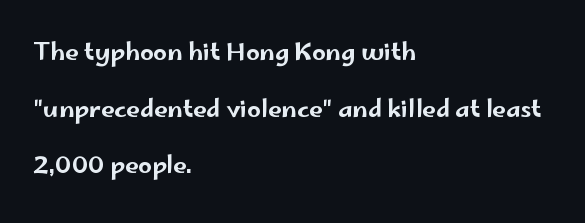
{"italic": "no", "underline": "no", "align": "left", "line_spacing": "loose", "line_spacing_ratio": 2.36, "letter_spacing": "normal", "letter_spacing_em": 0.0, "glyph_px": 24}
